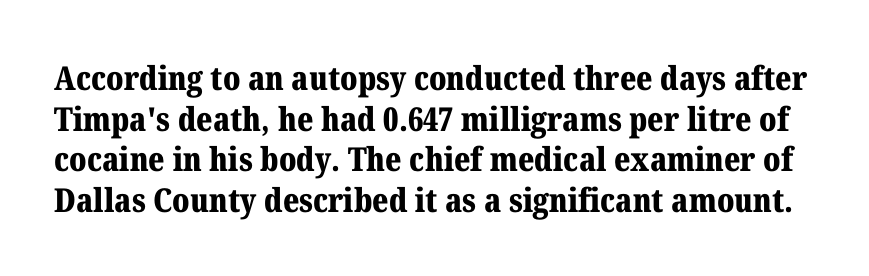
{"serif": "yes", "italic": "no", "bold": "yes", "weight": "bold", "width": "normal", "stroke_contrast": "medium", "x_height": "medium", "monospaced": "no", "underline": "no", "line_spacing_ratio": 1.23, "letter_spacing": "normal", "letter_spacing_em": 0.0, "glyph_px": 33}
